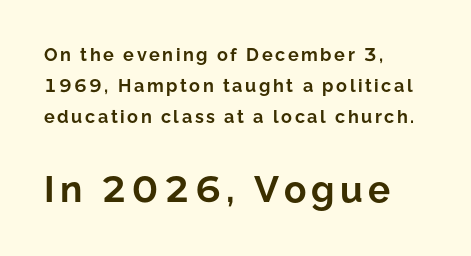
The image shows 37 px bold sans-serif type, upright; set left-aligned, line spacing 1.73x, not underlined; the second (bottom) block is 2.06x larger; low stroke contrast and a medium x-height.
